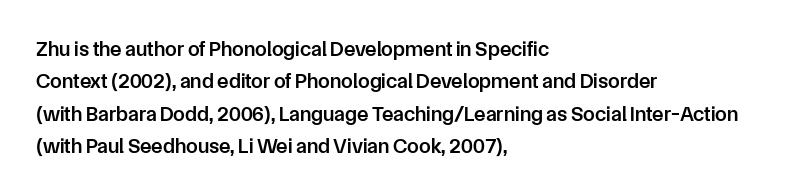
The image shows 21 px text type, upright; set left-aligned, normal line spacing (1.54x), normal letter spacing, not underlined.
